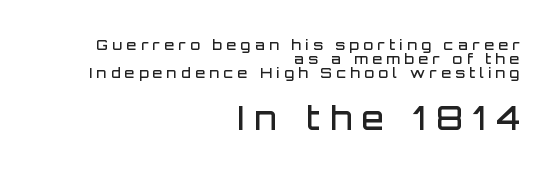
The image shows 32 px semibold sans-serif type, upright; set right-aligned, tight line spacing (0.99x), unusually wide letter spacing (+0.32 em), not underlined; the second (bottom) block is 2.29x larger; low stroke contrast and a large x-height.
